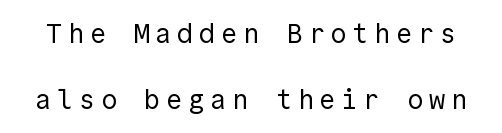
Q: Is the text bold? A: No.
Q: Is the text italic (slanted)? A: No, it is upright.
Q: Is the text underlined? A: No.
Q: Is the spacing between letters normal or unusually wide? A: Unusually wide.
Q: Is the spacing between lines tight, normal or loose? A: Loose.
